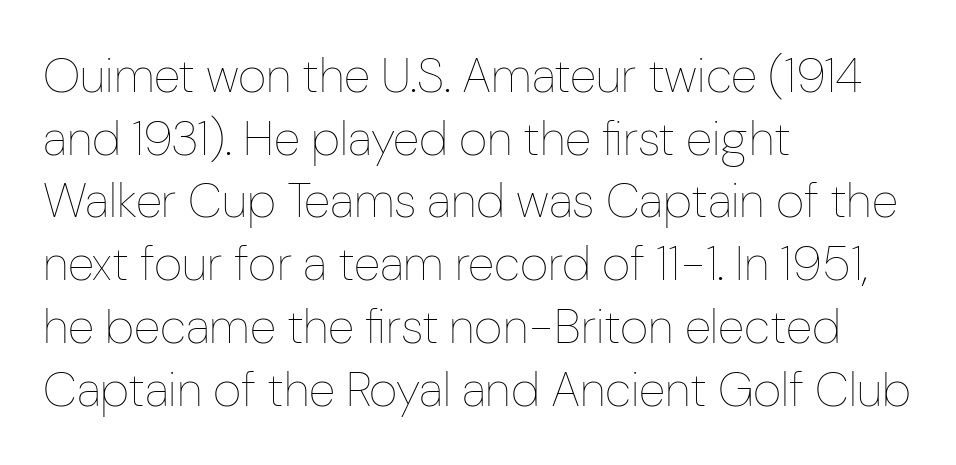
These lines sit exactly where default settings would place them. Reading down the block, your eye returns to a fixed left position each line. A typesetter would call this proportional, since set widths differ per character. Glance below the letters and you will spot only blank space. Tall strokes in this sample are plumb rather than angled. Stems here are at most as thick as an everyday book face.
